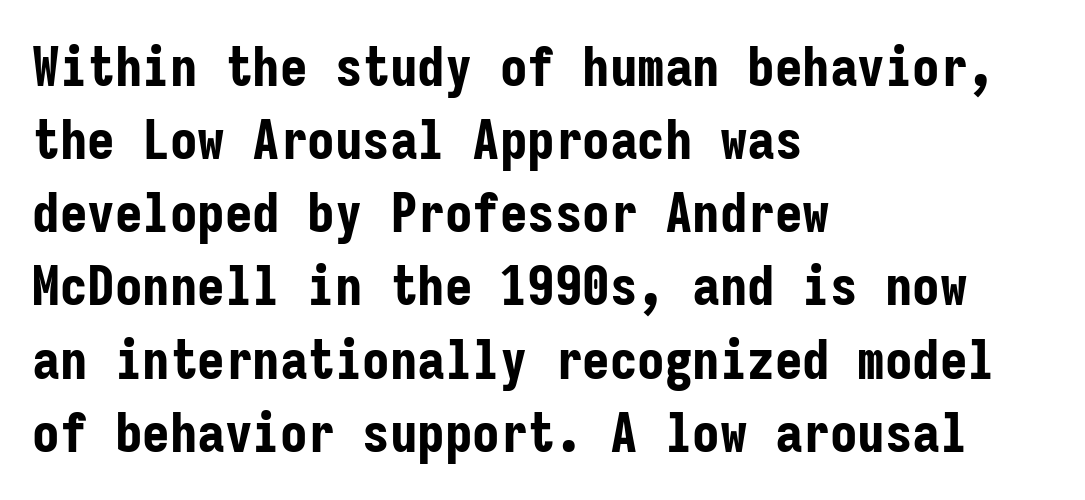
{"serif": "no", "italic": "no", "bold": "yes", "weight": "bold", "width": "condensed", "stroke_contrast": "low", "x_height": "medium", "monospaced": "yes", "underline": "no", "align": "left", "line_spacing": "normal", "line_spacing_ratio": 1.33, "letter_spacing": "normal", "letter_spacing_em": 0.0, "glyph_px": 55}
